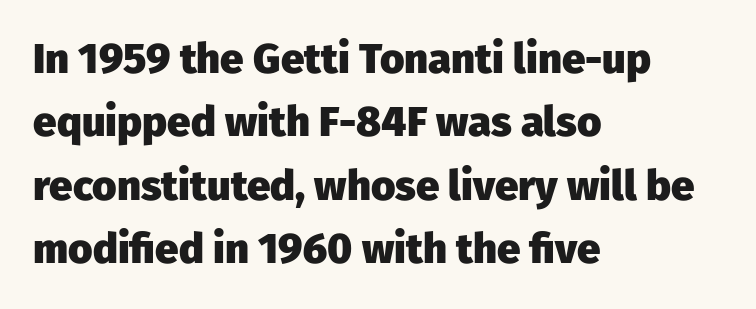
Q: Is the text bold? A: Yes.
Q: Is the text italic (slanted)? A: No, it is upright.
Q: Is the typeface a serif or a sans-serif typeface? A: Sans-serif.
Q: Is the text underlined? A: No.
Q: How is the paragraph aligned? A: Left-aligned.
Q: Is the spacing between letters normal or unusually wide? A: Normal.
Q: Is the spacing between lines tight, normal or loose? A: Normal.
Q: Width (condensed, normal, or wide)? A: Normal.
Q: Stroke contrast? A: Low.
Q: x-height? A: Medium.
Q: Monospaced? A: No.
